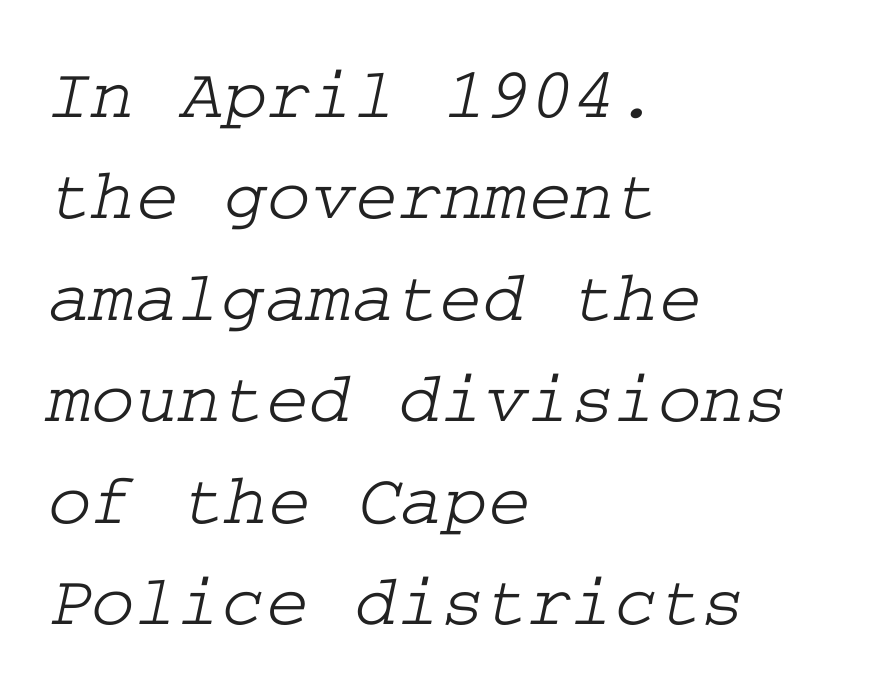
{"serif": "yes", "width": "wide", "stroke_contrast": "low", "x_height": "medium", "underline": "no", "align": "left", "line_spacing": "normal", "line_spacing_ratio": 1.37, "letter_spacing": "normal", "letter_spacing_em": 0.0, "glyph_px": 74}
